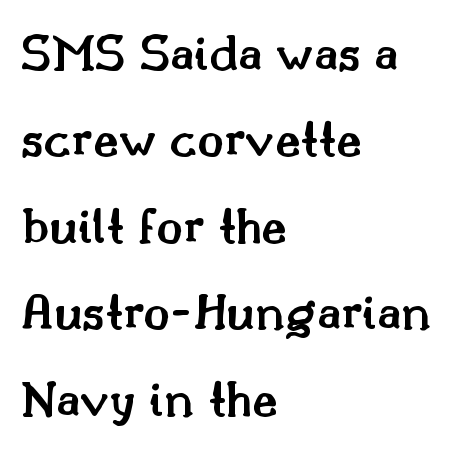
The rows are spaced the way most documents space them. Are there feet on the stems? There are — it's a serif. In terms of weight, the rendering is demibold, just under bold. Only glyphs here, with clear space below each row. Every row of glyphs begins at an identical x-position on the left. Spacing verdict: proportional, widths tailored to each character.
